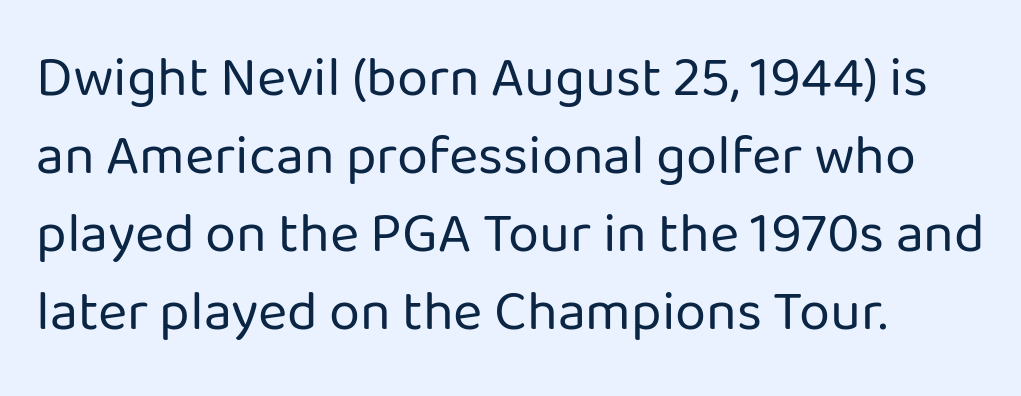
The image shows 56 px regular-weight sans-serif type, upright; set left-aligned, normal line spacing (1.39x), normal letter spacing, not underlined; low stroke contrast and a medium x-height.
